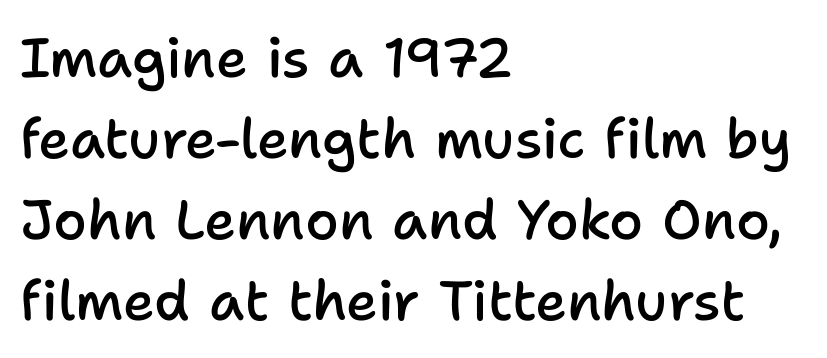
Do the characters align in a grid? No, the font is proportional. Every row of glyphs begins at an identical x-position on the left. The glyphs have the mass of a demibold cut, below bold. Standard letterfit; no display-style spreading of the glyphs.
